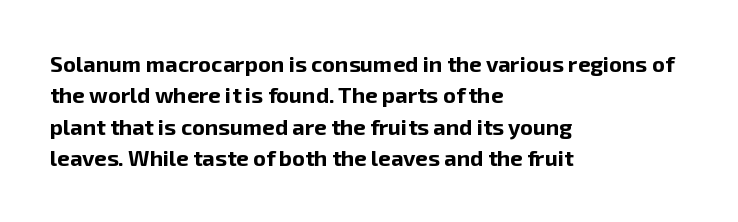
The image shows 22 px bold type, upright; set left-aligned, normal line spacing (1.43x), normal letter spacing, not underlined.
